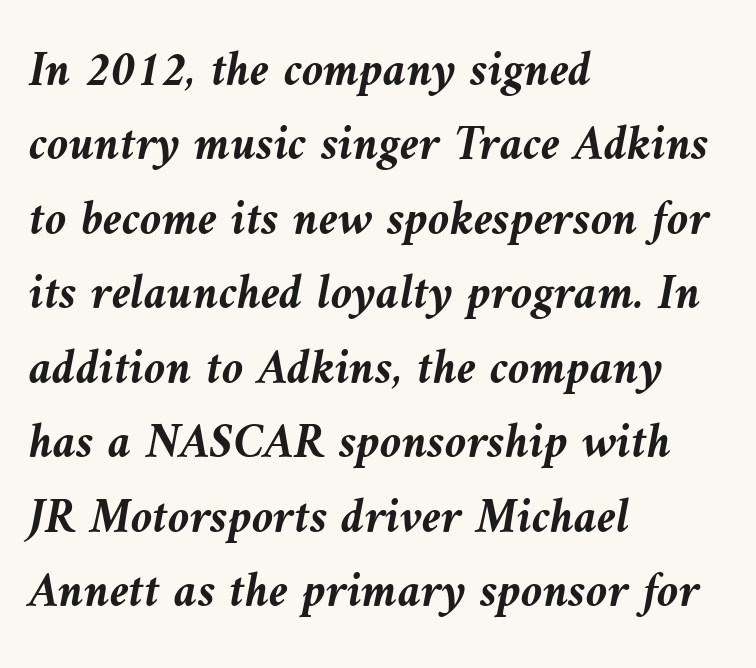
Q: Is the text bold? A: Yes.
Q: Is the text italic (slanted)? A: Yes, it leans left by about 10 degrees.
Q: Is the text underlined? A: No.
Q: How is the paragraph aligned? A: Left-aligned.
Q: Is the spacing between letters normal or unusually wide? A: Normal.
Q: Is the spacing between lines tight, normal or loose? A: Normal.
Q: Width (condensed, normal, or wide)? A: Normal.
Q: Stroke contrast? A: Medium.
Q: x-height? A: Medium.
Q: Monospaced? A: No.
